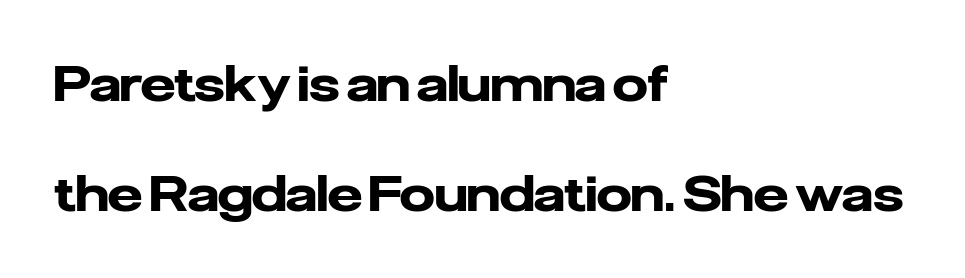
The face used here is proportionally spaced, like ordinary book or web type. The paragraph has a hard left edge and a soft right edge. These lines are composed in type without serifs. Weight: bold. Default kerning and tracking; the words read as compact shapes. Airy leading.
